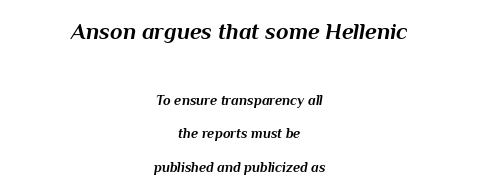
Q: Is the text bold? A: Yes.
Q: Is the text italic (slanted)? A: Yes, it leans right by about 10 degrees.
Q: Is the text underlined? A: No.
Q: How is the paragraph aligned? A: Centered.
Q: Is the spacing between letters normal or unusually wide? A: Normal.
Q: Is the spacing between lines tight, normal or loose? A: Loose.
Q: Which block of text is set in a larger size, the first (top) or the second (bottom)? A: The first (top) one.
